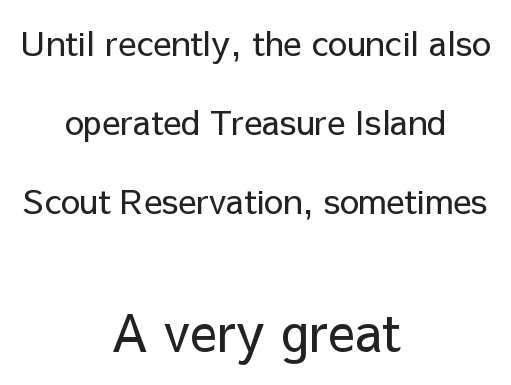
{"serif": "no", "italic": "no", "bold": "no", "weight": "regular", "width": "normal", "stroke_contrast": "low", "x_height": "medium", "monospaced": "no", "underline": "no", "align": "center", "line_spacing": "loose", "line_spacing_ratio": 2.32, "letter_spacing": "normal", "letter_spacing_em": 0.0, "larger_block": "second", "size_ratio": 1.5, "glyph_px": 51}
